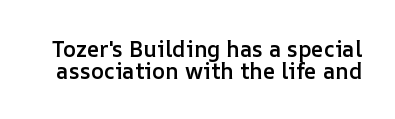
The image shows 22 px text type, upright; set tight line spacing (1.0x), normal letter spacing, not underlined.
